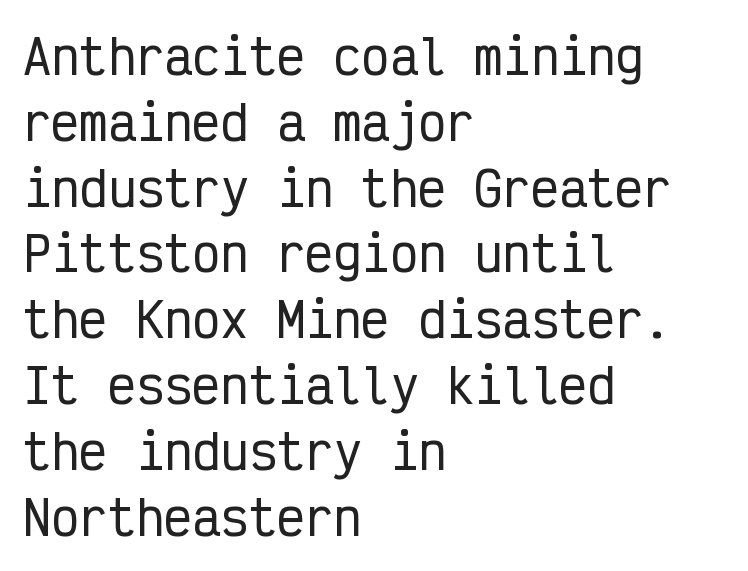
Q: Is the text italic (slanted)? A: No, it is upright.
Q: Is the typeface a serif or a sans-serif typeface? A: Sans-serif.
Q: Is the text underlined? A: No.
Q: How is the paragraph aligned? A: Left-aligned.
Q: Is the spacing between letters normal or unusually wide? A: Normal.
Q: Is the spacing between lines tight, normal or loose? A: Normal.
Q: Width (condensed, normal, or wide)? A: Condensed.
Q: Stroke contrast? A: Low.
Q: x-height? A: Medium.
Q: Monospaced? A: Yes.
